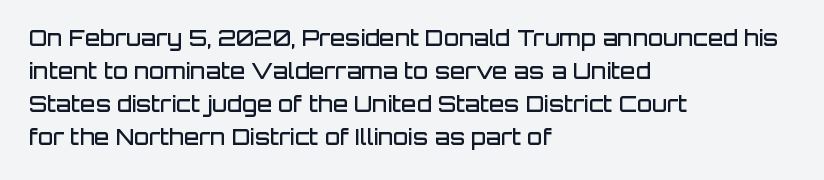
Q: Is the text bold? A: Semi-bold.
Q: Is the text italic (slanted)? A: No, it is upright.
Q: Is the text underlined? A: No.
Q: How is the paragraph aligned? A: Left-aligned.
Q: Is the spacing between letters normal or unusually wide? A: Normal.
Q: Is the spacing between lines tight, normal or loose? A: Normal.
